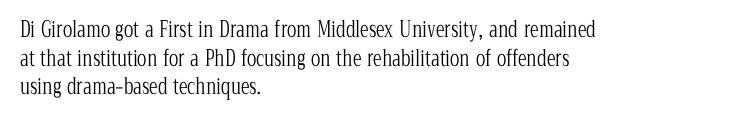
The image shows 22 px text type, upright; set left-aligned, normal line spacing (1.3x), normal letter spacing, not underlined.
